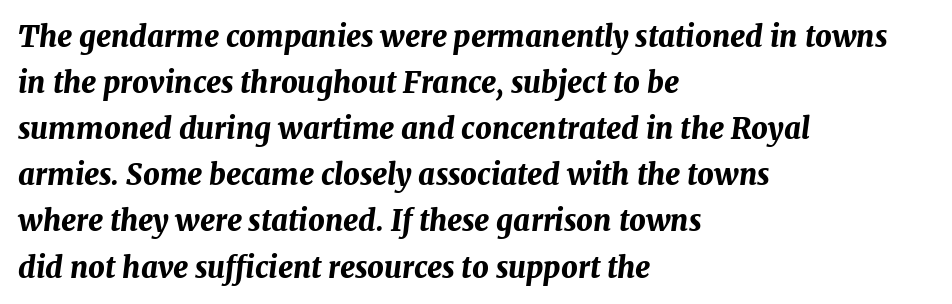
{"italic": "yes", "lean": "right", "slant_degrees": 7, "bold": "yes", "weight": "bold", "width": "normal", "stroke_contrast": "medium", "x_height": "medium", "monospaced": "no", "underline": "no", "align": "left", "line_spacing": "normal", "line_spacing_ratio": 1.59, "letter_spacing": "normal", "letter_spacing_em": 0.0, "glyph_px": 29}
